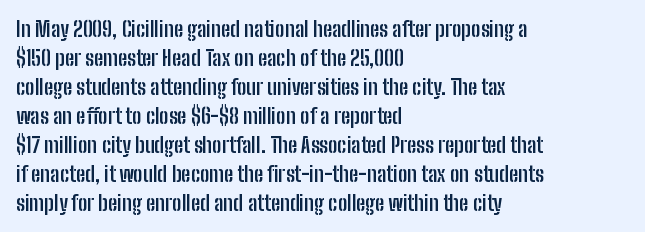
The lines are quadded left. These lines keep a tight, regular rhythm from letter to letter. The gap between lines stays unmarked. It's the straight-up-and-down kind of type. The rendering uses a moderate line-height, typical for paragraphs. Pretty heavy lettering here — definitely bold.
